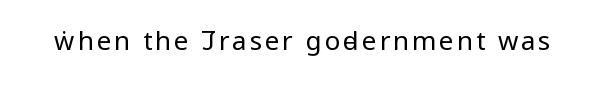
Q: Is the text bold? A: No.
Q: Is the text italic (slanted)? A: No, it is upright.
Q: Is the text underlined? A: No.
